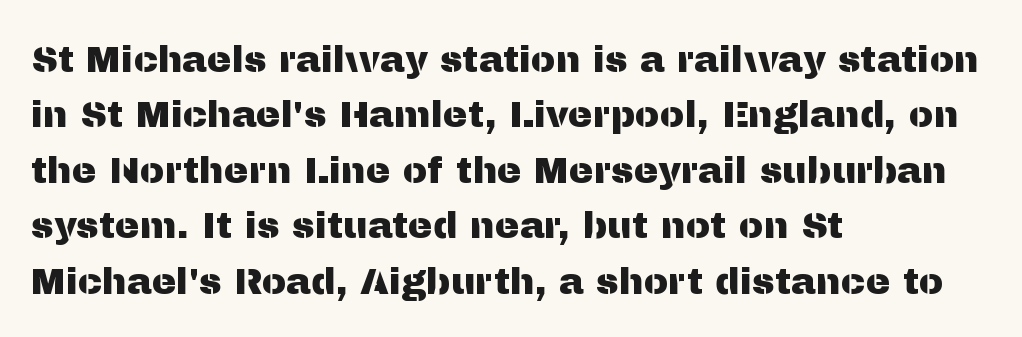
{"serif": "no", "italic": "no", "width": "normal", "stroke_contrast": "medium", "x_height": "medium", "monospaced": "no", "underline": "no", "align": "left", "line_spacing": "normal", "line_spacing_ratio": 1.5, "letter_spacing": "normal", "letter_spacing_em": 0.0, "glyph_px": 37}
